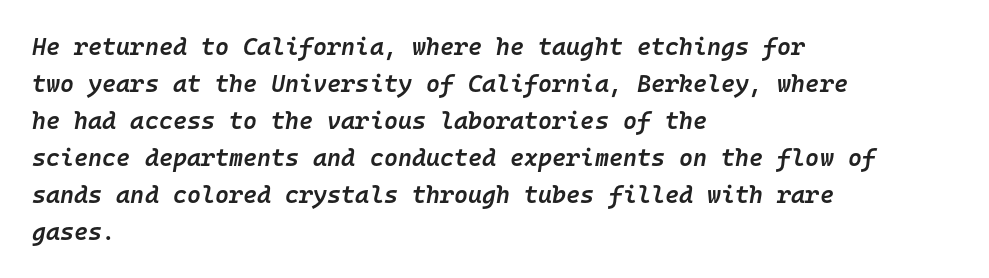
The image shows 24 px text type, italic (leaning right); set left-aligned, normal line spacing (1.54x), normal letter spacing, not underlined.
